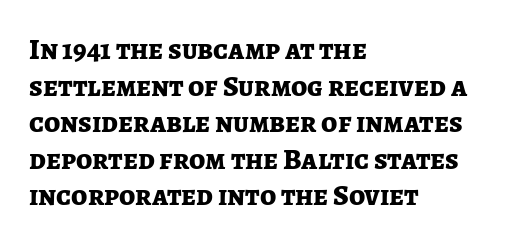
{"serif": "no", "italic": "no", "bold": "yes", "weight": "bold", "width": "normal", "stroke_contrast": "low", "x_height": "medium", "monospaced": "no", "underline": "no", "align": "left", "line_spacing": "normal", "line_spacing_ratio": 1.26, "letter_spacing": "normal", "letter_spacing_em": 0.0, "glyph_px": 29}
